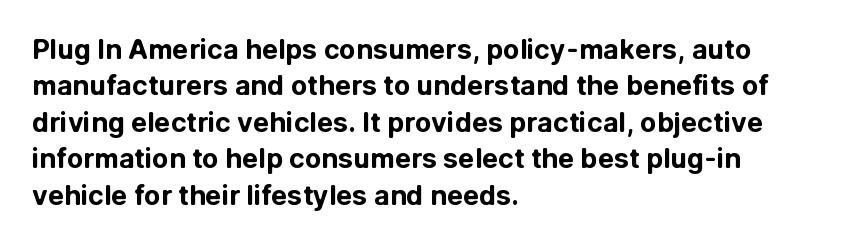
The image shows 27 px bold type, upright; set left-aligned, normal line spacing (1.35x), normal letter spacing, not underlined.
